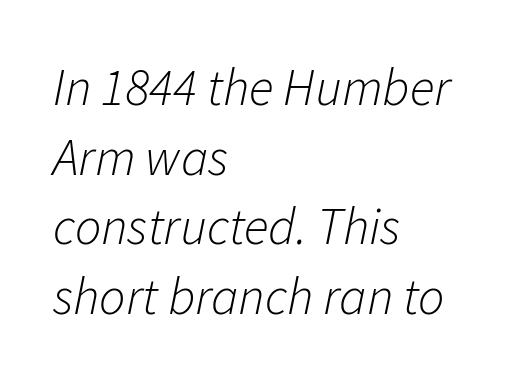
{"italic": "yes", "lean": "right", "slant_degrees": 11, "bold": "no", "weight": "light", "width": "normal", "stroke_contrast": "low", "x_height": "medium", "monospaced": "no", "underline": "no", "align": "left", "line_spacing": "normal", "line_spacing_ratio": 1.34, "letter_spacing": "normal", "letter_spacing_em": 0.0, "glyph_px": 52}
